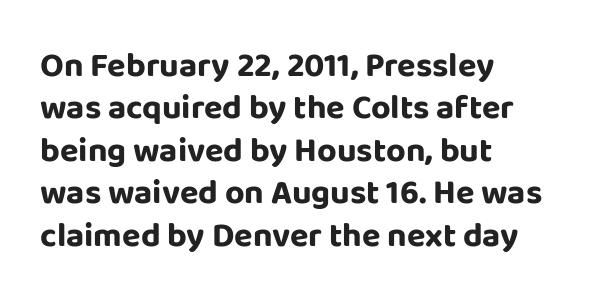
Q: Is the text bold? A: Yes.
Q: Is the text italic (slanted)? A: No, it is upright.
Q: Is the typeface a serif or a sans-serif typeface? A: Sans-serif.
Q: Is the text underlined? A: No.
Q: How is the paragraph aligned? A: Left-aligned.
Q: Is the spacing between letters normal or unusually wide? A: Normal.
Q: Is the spacing between lines tight, normal or loose? A: Normal.
Q: Width (condensed, normal, or wide)? A: Normal.
Q: Stroke contrast? A: Low.
Q: x-height? A: Large.
Q: Monospaced? A: No.
